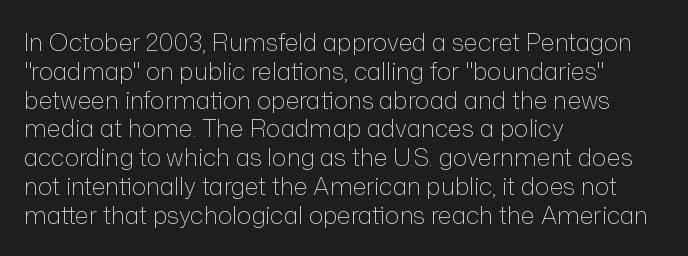
Q: Is the text bold? A: No.
Q: Is the text italic (slanted)? A: No, it is upright.
Q: Is the text underlined? A: No.
Q: How is the paragraph aligned? A: Left-aligned.
Q: Is the spacing between letters normal or unusually wide? A: Normal.
